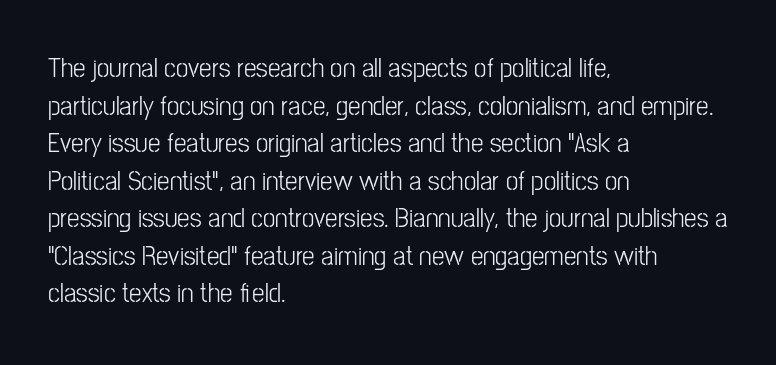
{"serif": "no", "italic": "no", "bold": "no", "weight": "light", "width": "condensed", "stroke_contrast": "low", "x_height": "medium", "monospaced": "no", "underline": "no", "align": "left", "line_spacing": "normal", "line_spacing_ratio": 1.34, "letter_spacing": "normal", "letter_spacing_em": 0.0, "glyph_px": 28}
